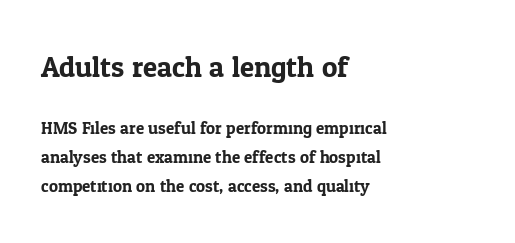
The image shows 29 px serif type, upright; set left-aligned, normal line spacing (1.69x), normal letter spacing, not underlined; the first (top) block is 1.71x larger; low stroke contrast and a medium x-height.
